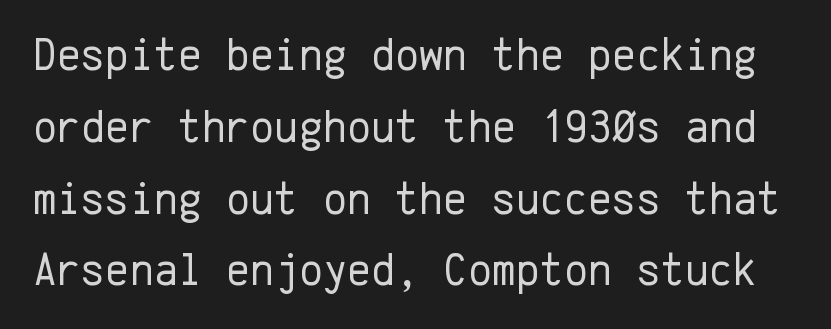
Q: Is the text bold? A: No.
Q: Is the text italic (slanted)? A: No, it is upright.
Q: Is the typeface a serif or a sans-serif typeface? A: Sans-serif.
Q: Is the text underlined? A: No.
Q: Is the spacing between letters normal or unusually wide? A: Normal.
Q: Is the spacing between lines tight, normal or loose? A: Normal.
Q: Width (condensed, normal, or wide)? A: Normal.
Q: Stroke contrast? A: Low.
Q: x-height? A: Medium.
Q: Monospaced? A: Yes.
